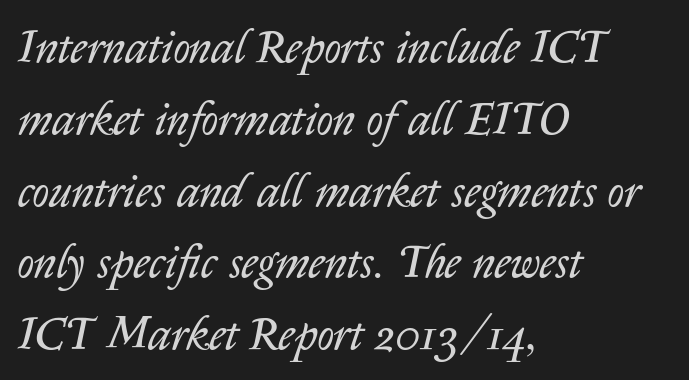
Each letter keeps its own natural width here, so spacing adapts to shape. Does the lettering tilt? It does — this is italic. Interline gaps are of average width in this sample. The foot of each line stays bare and open.
